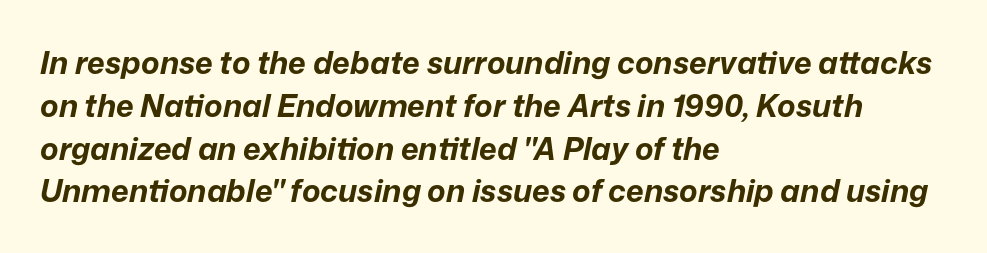
{"italic": "yes", "lean": "right", "slant_degrees": 12, "bold": "yes", "weight": "bold", "width": "normal", "stroke_contrast": "low", "x_height": "medium", "monospaced": "no", "underline": "no", "align": "left", "line_spacing": "normal", "line_spacing_ratio": 1.38, "letter_spacing": "normal", "letter_spacing_em": 0.0, "glyph_px": 31}
